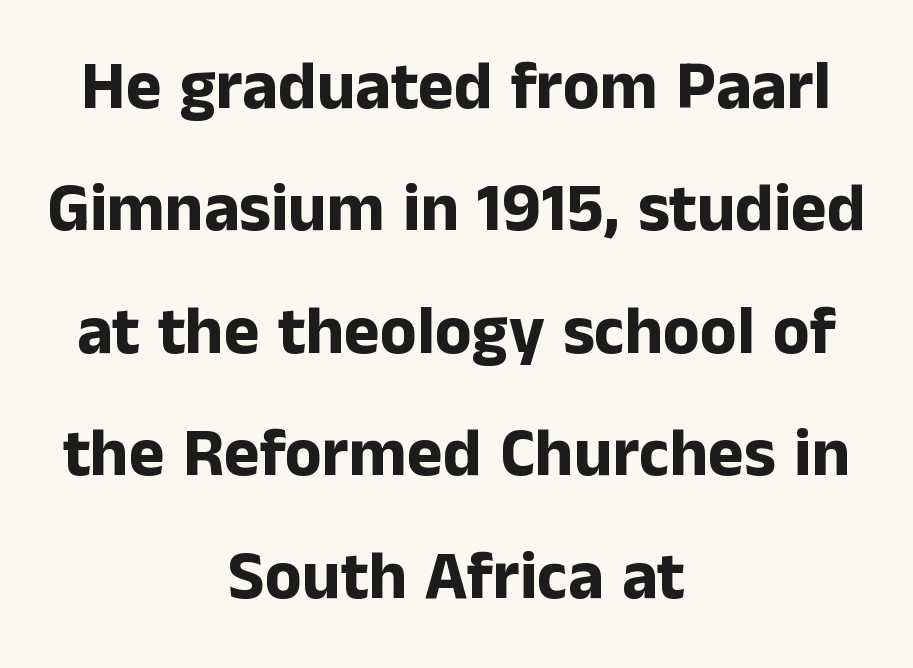
The characters display no serif detailing; their extremities are plain. Quick note: not italic, upright. The face used here is rendered with its standard letterfit. The foot of each line stays bare and open.
